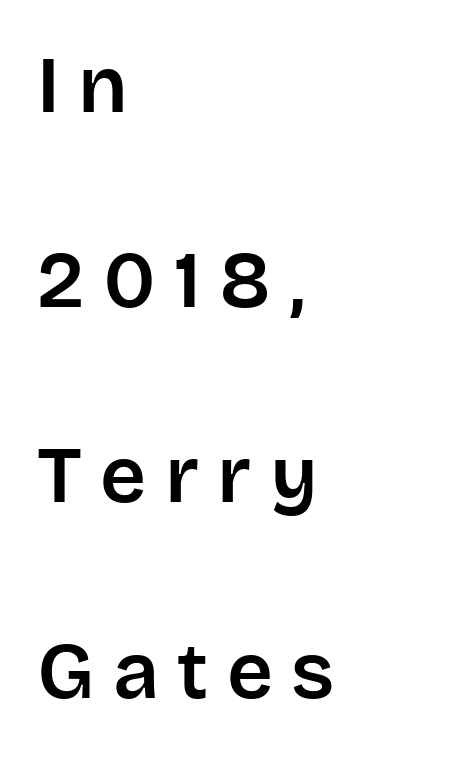
The image shows 80 px sans-serif type, upright; set left-aligned, loose line spacing (2.44x), unusually wide letter spacing (+0.23 em), not underlined; low stroke contrast and a large x-height.
